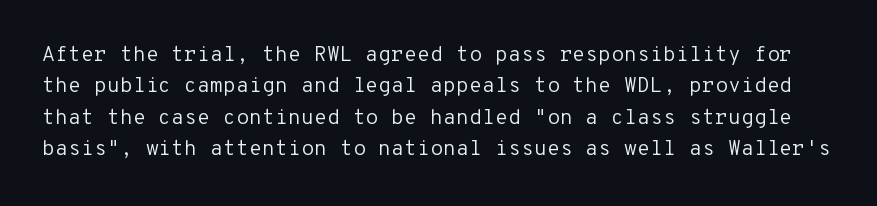
{"italic": "no", "bold": "no", "underline": "no", "line_spacing": "normal", "line_spacing_ratio": 1.49, "letter_spacing": "normal", "letter_spacing_em": 0.0, "glyph_px": 21}
